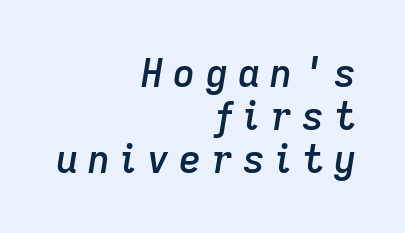
The lettering tilts uniformly, giving the passage an italic look. Unmarked baselines from the first word to the last. Line endings align vertically; line beginnings do not. The face used here is proportionally spaced, like ordinary book or web type. In terms of leading, this rendering errs on the cramped side.
